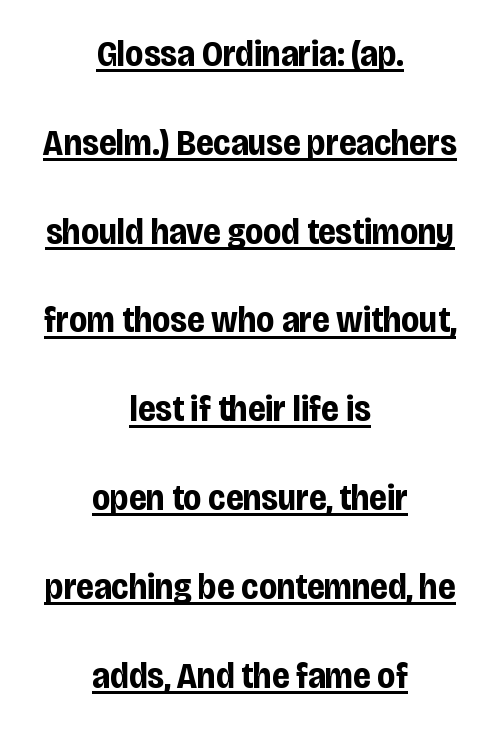
The image shows 37 px bold, condensed sans-serif type, upright; set centered, loose line spacing (2.4x), normal letter spacing, underlined; low stroke contrast and a large x-height.
